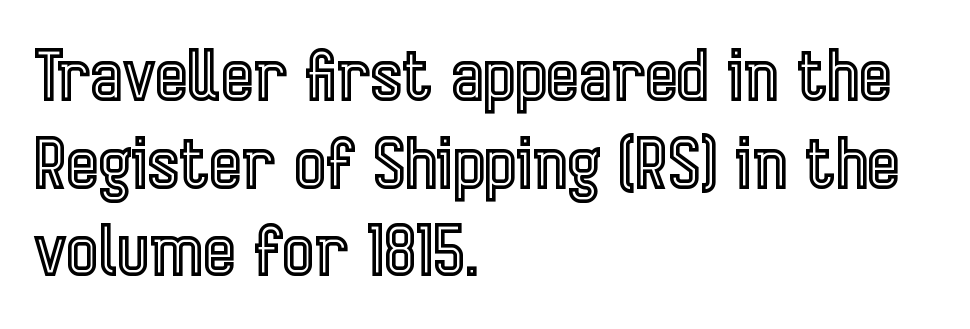
Compared with typical paragraphs, the rows here are spaced about the same. Here the glyphs are tracked normally, forming tight word shapes. It's the straight-up-and-down kind of type. You could not count columns in this text — the font is proportionally spaced. Each row of text sits above clean, open space.
